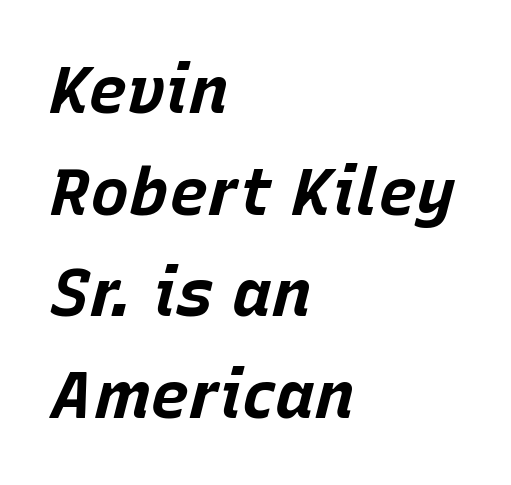
Q: Is the text bold? A: Yes.
Q: Is the text italic (slanted)? A: Yes, it leans right by about 15 degrees.
Q: Is the text underlined? A: No.
Q: How is the paragraph aligned? A: Left-aligned.
Q: Is the spacing between letters normal or unusually wide? A: Normal.
Q: Is the spacing between lines tight, normal or loose? A: Normal.
Q: Width (condensed, normal, or wide)? A: Normal.
Q: Stroke contrast? A: Low.
Q: x-height? A: Large.
Q: Monospaced? A: No.
